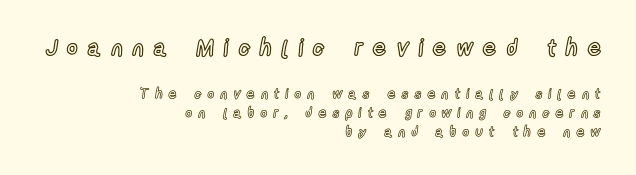
{"underline": "no", "align": "right", "line_spacing": "normal", "line_spacing_ratio": 1.36, "letter_spacing": "wide", "letter_spacing_em": 0.44, "larger_block": "first", "size_ratio": 1.64, "glyph_px": 23}
